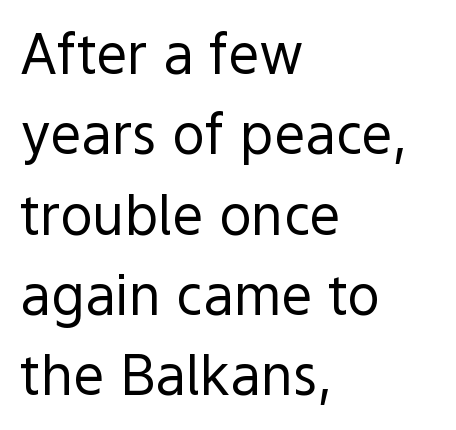
{"serif": "no", "italic": "no", "bold": "no", "weight": "regular", "width": "normal", "x_height": "medium", "monospaced": "no", "underline": "no", "align": "left", "line_spacing": "normal", "line_spacing_ratio": 1.46, "letter_spacing": "normal", "letter_spacing_em": 0.0, "glyph_px": 55}
